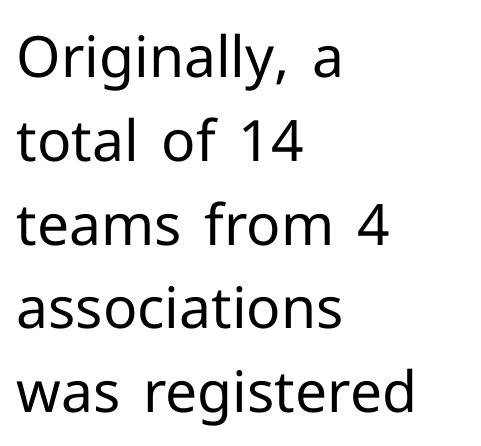
{"serif": "no", "italic": "no", "bold": "no", "weight": "regular", "width": "normal", "stroke_contrast": "low", "x_height": "medium", "monospaced": "no", "underline": "no", "align": "left", "line_spacing": "normal", "line_spacing_ratio": 1.47, "letter_spacing": "normal", "letter_spacing_em": 0.0, "glyph_px": 57}
